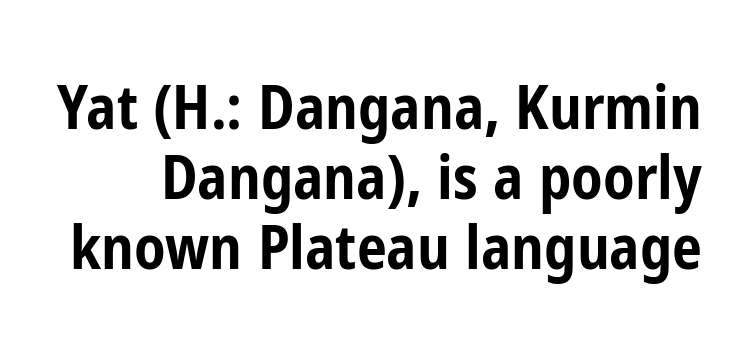
Q: Is the text bold? A: Yes.
Q: Is the text italic (slanted)? A: No, it is upright.
Q: Is the typeface a serif or a sans-serif typeface? A: Sans-serif.
Q: Is the text underlined? A: No.
Q: Is the spacing between letters normal or unusually wide? A: Normal.
Q: Width (condensed, normal, or wide)? A: Condensed.
Q: Stroke contrast? A: Low.
Q: x-height? A: Medium.
Q: Monospaced? A: No.
